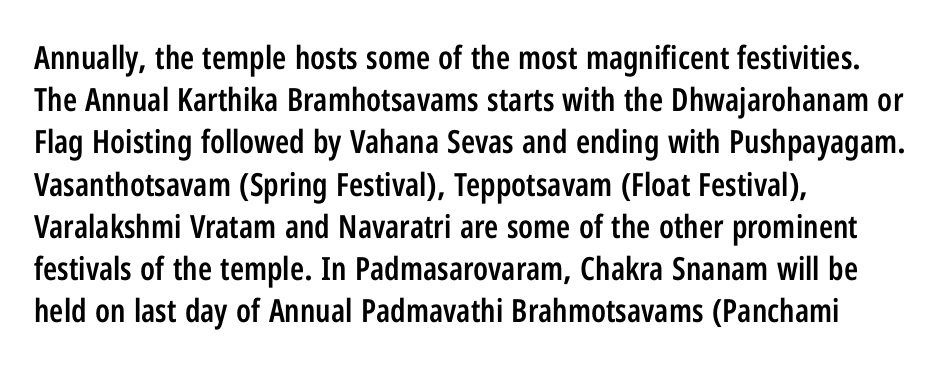
{"serif": "no", "italic": "no", "bold": "semi", "weight": "semibold", "width": "condensed", "stroke_contrast": "low", "x_height": "medium", "monospaced": "no", "underline": "no", "align": "left", "line_spacing": "normal", "line_spacing_ratio": 1.32, "letter_spacing": "normal", "letter_spacing_em": 0.0, "glyph_px": 32}
